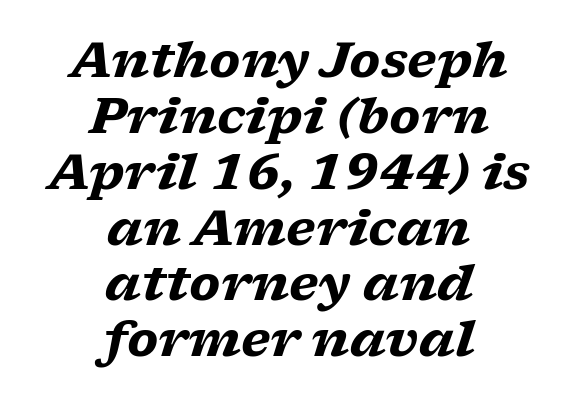
The image shows 49 px heavy, wide serif type, italic (leaning right); set centered, tight line spacing (1.14x), normal letter spacing, not underlined; low stroke contrast and a medium x-height.
